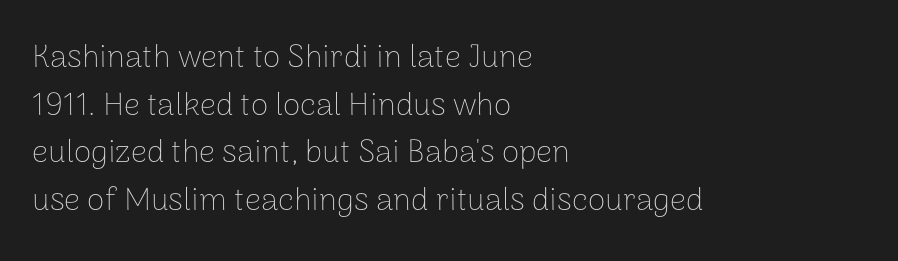
Q: Is the text bold? A: No.
Q: Is the text italic (slanted)? A: No, it is upright.
Q: Is the typeface a serif or a sans-serif typeface? A: Sans-serif.
Q: Is the text underlined? A: No.
Q: How is the paragraph aligned? A: Left-aligned.
Q: Is the spacing between letters normal or unusually wide? A: Normal.
Q: Is the spacing between lines tight, normal or loose? A: Normal.
Q: Width (condensed, normal, or wide)? A: Normal.
Q: Stroke contrast? A: Low.
Q: x-height? A: Medium.
Q: Monospaced? A: No.
